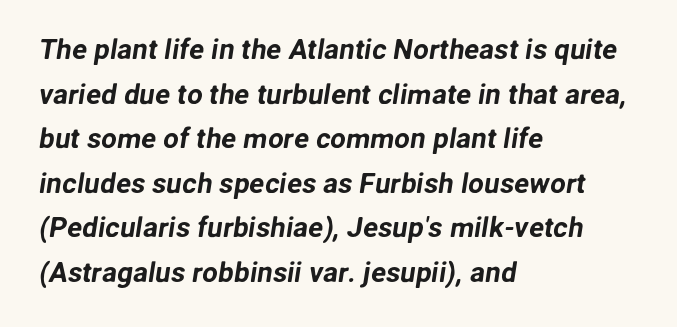
Serif or sans? Sans — the stroke terminals are bare. Caption: multi-line text, flush left, ragged right. The line texture is even and compact thanks to regular tracking. Looks like regular typesetting: each glyph gets only the width it needs. Descenders hang freely into open space. What's the leading like? Ordinary, nothing unusual.
